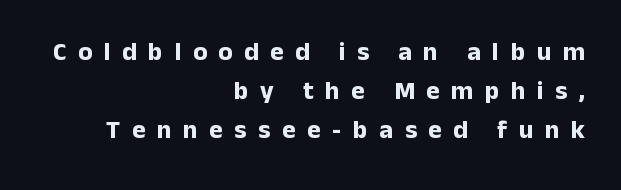
{"italic": "no", "bold": "yes", "underline": "no", "align": "right", "line_spacing": "normal", "line_spacing_ratio": 1.5, "letter_spacing": "wide", "letter_spacing_em": 0.44, "glyph_px": 26}
